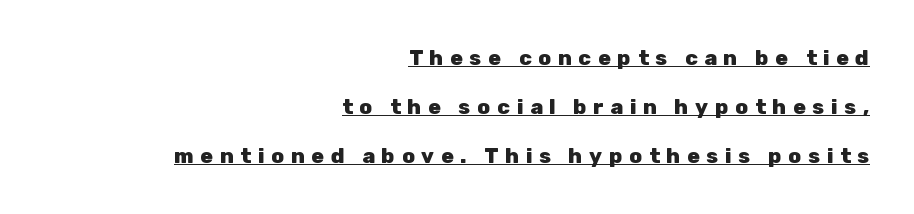
The image shows 21 px bold type, upright; set right-aligned, loose line spacing (2.33x), unusually wide letter spacing (+0.32 em), underlined.
